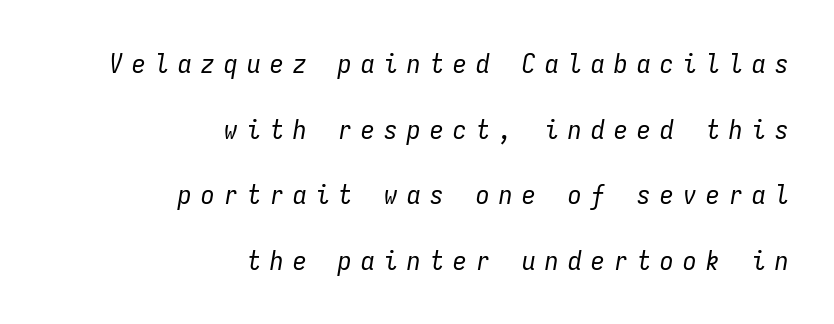
The image shows 27 px text type, italic (leaning right); set right-aligned, loose line spacing (2.43x), unusually wide letter spacing (+0.35 em), not underlined.
